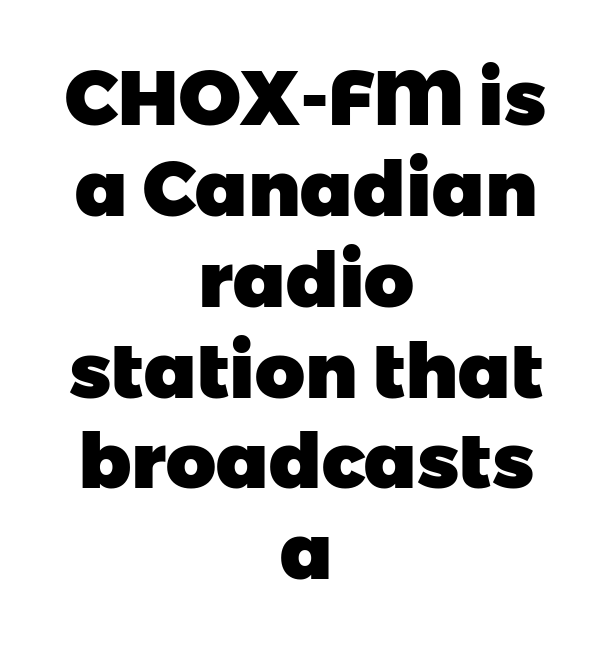
The image shows 77 px heavy sans-serif type; set centered, line spacing 1.18x, normal letter spacing, not underlined; low stroke contrast and a medium x-height.
